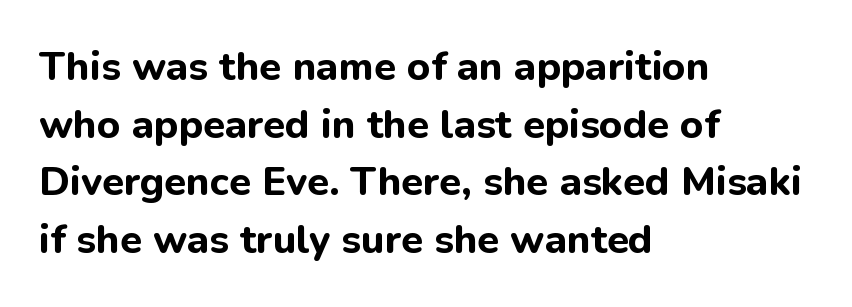
Q: Is the text bold? A: Yes.
Q: Is the text italic (slanted)? A: No, it is upright.
Q: Is the typeface a serif or a sans-serif typeface? A: Sans-serif.
Q: Is the text underlined? A: No.
Q: How is the paragraph aligned? A: Left-aligned.
Q: Is the spacing between letters normal or unusually wide? A: Normal.
Q: Is the spacing between lines tight, normal or loose? A: Normal.
Q: Width (condensed, normal, or wide)? A: Normal.
Q: Stroke contrast? A: Low.
Q: x-height? A: Medium.
Q: Monospaced? A: No.
